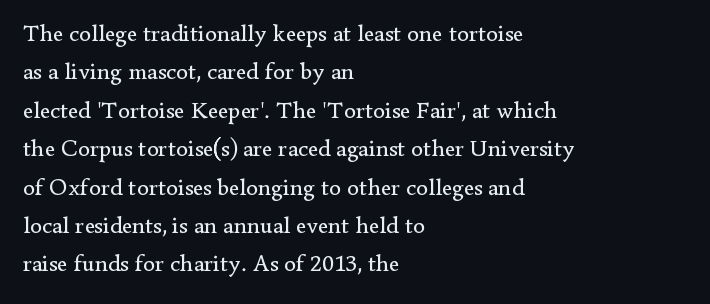
{"italic": "no", "bold": "no", "underline": "no", "align": "left", "line_spacing": "normal", "line_spacing_ratio": 1.6, "letter_spacing": "normal", "letter_spacing_em": 0.0, "glyph_px": 24}
